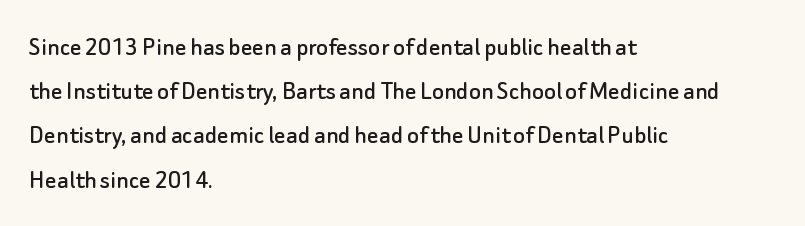
The image shows 28 px sans-serif type, upright; set left-aligned, normal line spacing (1.58x), normal letter spacing, not underlined; low stroke contrast and a small x-height.
